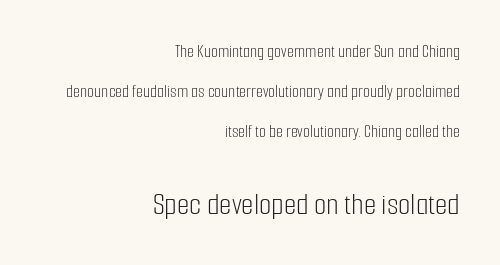
Airy leading. You could not count columns in this text — the font is proportionally spaced. Note: no serifs on the glyphs. Each row of text sits above clean, open space. A typesetter would call this zero additional tracking. The composition opens small and finishes big.
